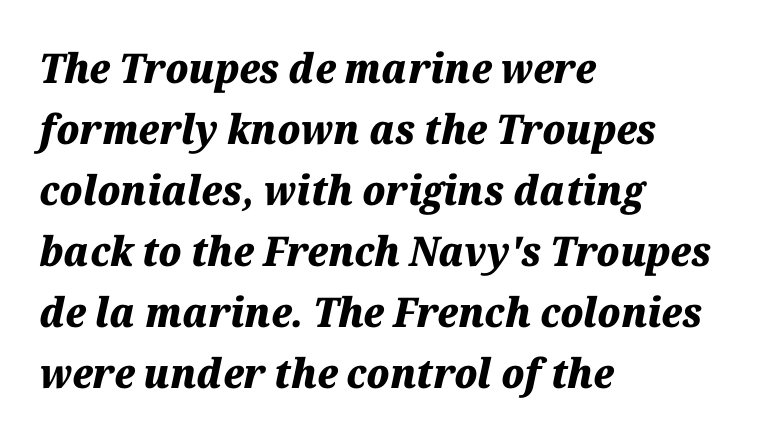
Letter spacing: default. Note the varied advance widths — an 'i' is clearly narrower than an 'm'. A bare baseline throughout the passage. In CSS terms this would be text-align: left. You'd pick this weight for a headline — it's a proper bold.
